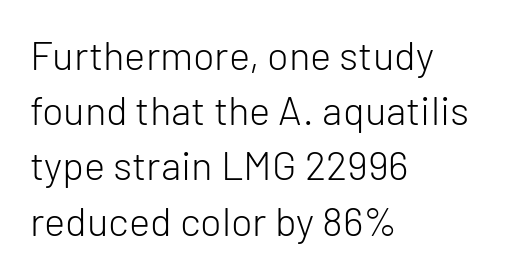
The image shows 40 px light sans-serif type, upright; set left-aligned, normal line spacing (1.38x), normal letter spacing, not underlined; low stroke contrast and a medium x-height.
